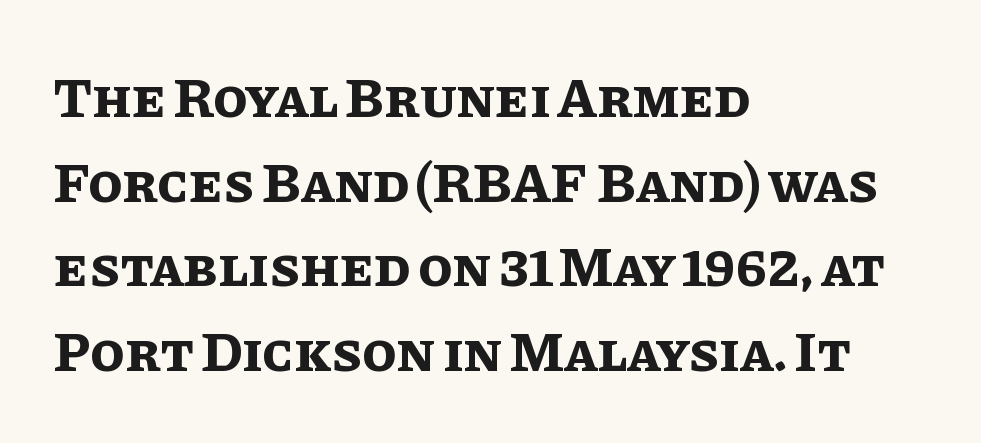
The image shows 56 px bold type, upright; set left-aligned, normal line spacing (1.51x), normal letter spacing, not underlined; low stroke contrast and a large x-height.
